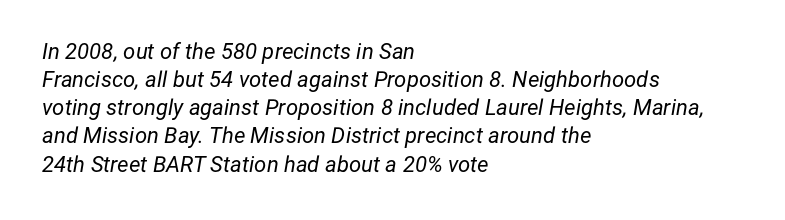
The image shows 22 px text type, italic (leaning right); set left-aligned, normal line spacing (1.28x), normal letter spacing, not underlined.
